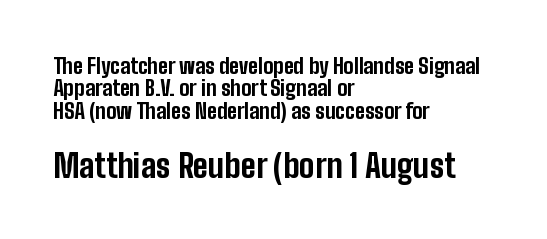
These lines are rendered in a variable-pitch font. Its strokes are broad and dark, the hallmark of bold type. The glyphs are unaccompanied by any horizontal stroke below them. The letters stand upright; this is a roman face. Of the two passages, the one underneath uses the larger point size. The designer dialed line spacing down below the default.
